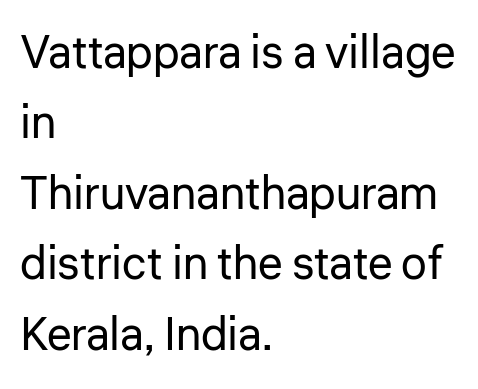
These lines are rendered in a variable-pitch font. Summary of vertical rhythm: regular, with standard interline spacing. Decoration check: the copy has no underline. A typesetter would label this face a sans. Line beginnings align vertically; line endings do not.
